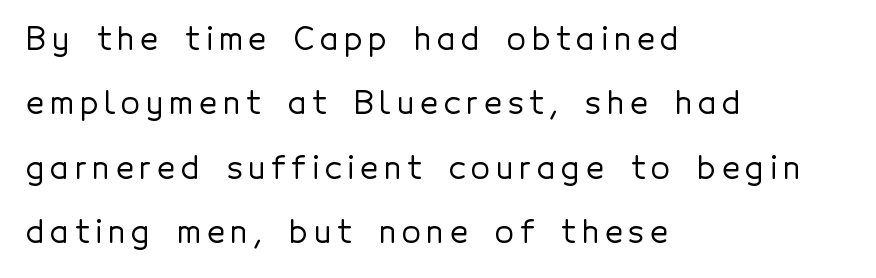
Q: Is the text italic (slanted)? A: No, it is upright.
Q: Is the typeface a serif or a sans-serif typeface? A: Sans-serif.
Q: Is the text underlined? A: No.
Q: How is the paragraph aligned? A: Left-aligned.
Q: Is the spacing between lines tight, normal or loose? A: Loose.
Q: Width (condensed, normal, or wide)? A: Normal.
Q: x-height? A: Medium.
Q: Monospaced? A: No.
